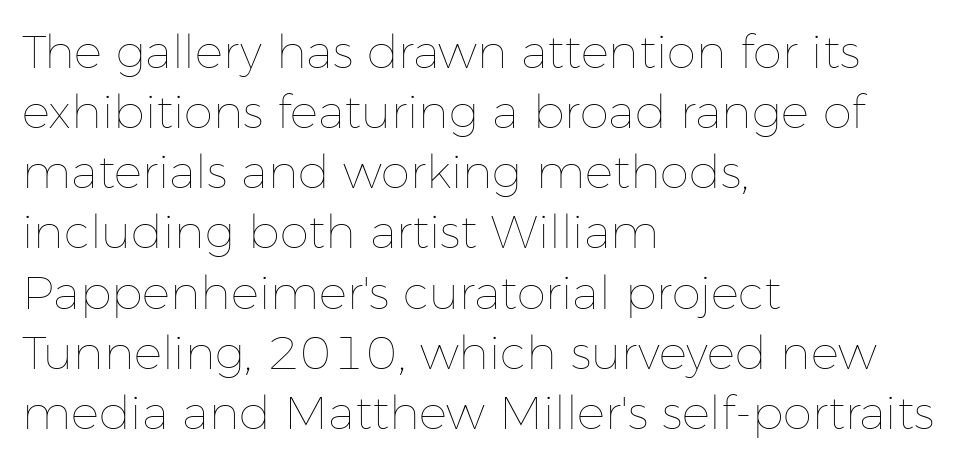
{"italic": "no", "bold": "no", "weight": "thin", "width": "normal", "stroke_contrast": "low", "x_height": "medium", "monospaced": "no", "underline": "no", "align": "left", "line_spacing": "normal", "line_spacing_ratio": 1.28, "letter_spacing": "normal", "letter_spacing_em": 0.0, "glyph_px": 47}
